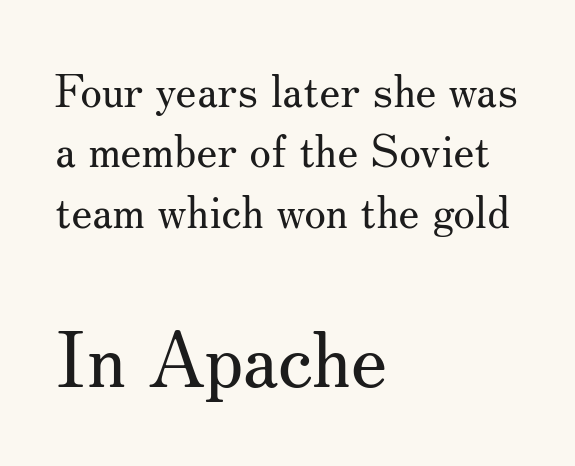
{"serif": "yes", "italic": "no", "bold": "no", "weight": "regular", "width": "normal", "stroke_contrast": "medium", "x_height": "small", "monospaced": "no", "underline": "no", "align": "left", "line_spacing": "normal", "line_spacing_ratio": 1.37, "letter_spacing": "normal", "letter_spacing_em": 0.0, "larger_block": "second", "size_ratio": 1.75, "glyph_px": 77}
